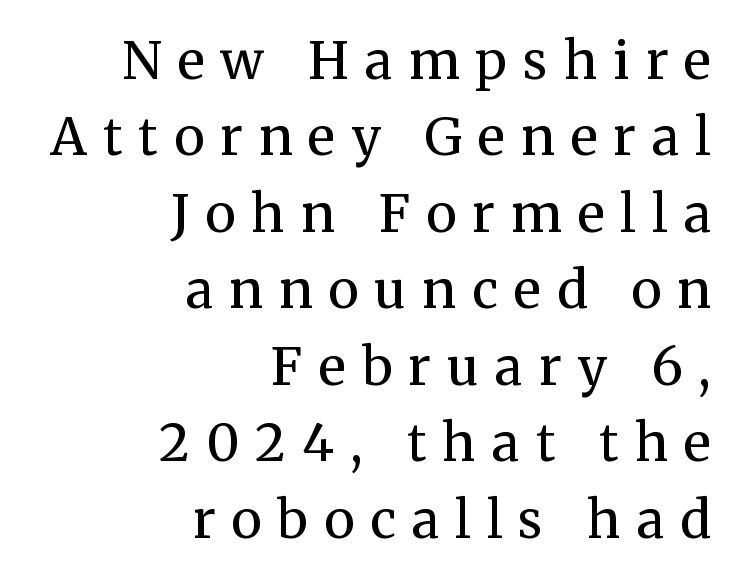
The image shows 52 px regular-weight serif type, upright; set right-aligned, normal line spacing (1.47x), unusually wide letter spacing (+0.31 em), not underlined; medium stroke contrast and a medium x-height.
